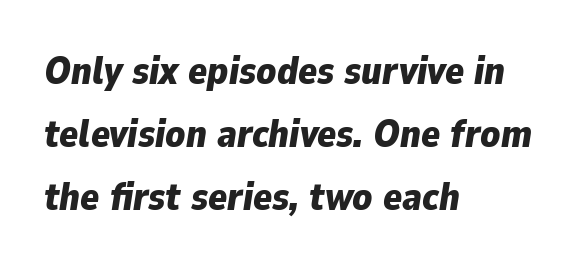
{"italic": "yes", "lean": "right", "slant_degrees": 9, "bold": "yes", "weight": "bold", "width": "normal", "stroke_contrast": "low", "x_height": "medium", "monospaced": "no", "underline": "no", "align": "left", "line_spacing": "normal", "line_spacing_ratio": 1.62, "letter_spacing": "normal", "letter_spacing_em": 0.0, "glyph_px": 39}
